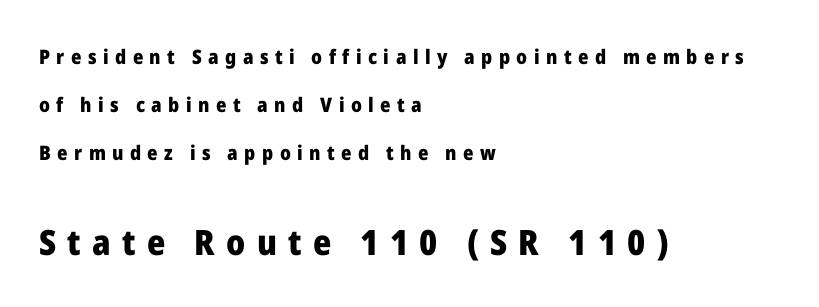
Q: Is the text bold? A: Yes.
Q: Is the text italic (slanted)? A: No, it is upright.
Q: Is the typeface a serif or a sans-serif typeface? A: Sans-serif.
Q: Is the text underlined? A: No.
Q: How is the paragraph aligned? A: Left-aligned.
Q: Is the spacing between letters normal or unusually wide? A: Unusually wide.
Q: Is the spacing between lines tight, normal or loose? A: Loose.
Q: Which block of text is set in a larger size, the first (top) or the second (bottom)? A: The second (bottom) one.
Q: Width (condensed, normal, or wide)? A: Normal.
Q: Stroke contrast? A: Low.
Q: x-height? A: Medium.
Q: Monospaced? A: No.
